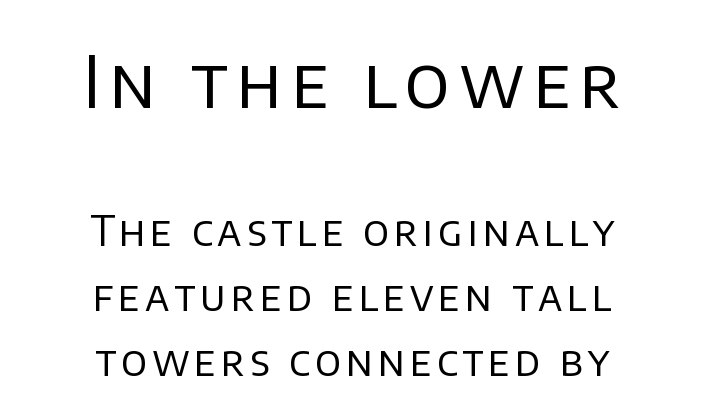
{"serif": "no", "italic": "no", "bold": "no", "weight": "regular", "width": "normal", "stroke_contrast": "low", "x_height": "large", "monospaced": "no", "underline": "no", "align": "center", "line_spacing": "normal", "line_spacing_ratio": 1.58, "larger_block": "first", "size_ratio": 1.73, "glyph_px": 71}
